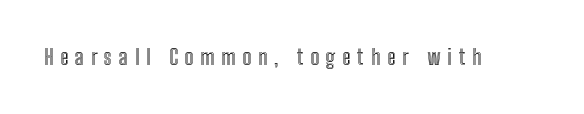
{"italic": "no", "underline": "no", "letter_spacing": "wide", "letter_spacing_em": 0.33, "glyph_px": 21}
